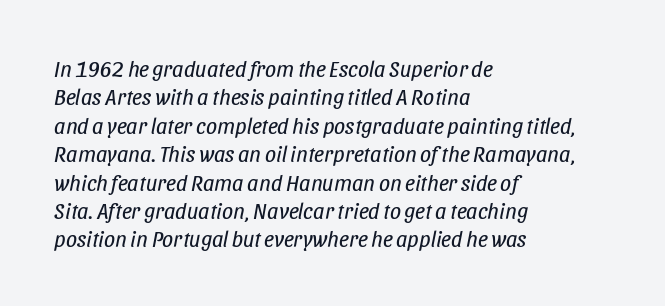
{"italic": "yes", "lean": "right", "slant_degrees": 11, "bold": "no", "underline": "no", "align": "left", "line_spacing": "normal", "line_spacing_ratio": 1.29, "letter_spacing": "normal", "letter_spacing_em": 0.0, "glyph_px": 22}
